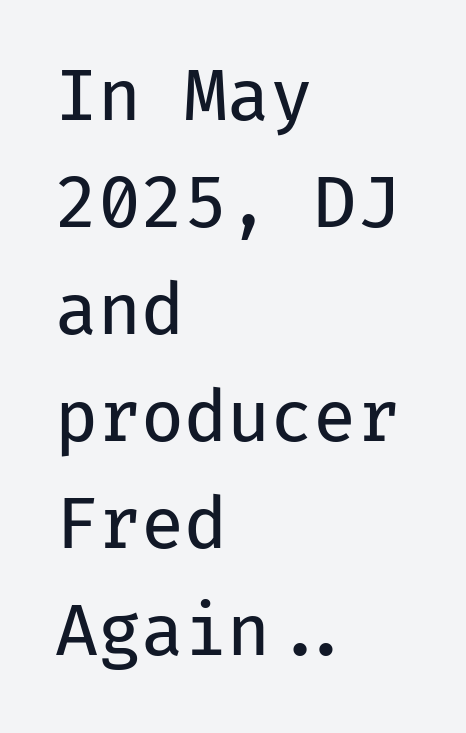
{"serif": "no", "italic": "no", "bold": "no", "weight": "regular", "width": "normal", "stroke_contrast": "low", "x_height": "medium", "monospaced": "yes", "underline": "no", "align": "left", "line_spacing": "normal", "line_spacing_ratio": 1.53, "letter_spacing": "normal", "letter_spacing_em": 0.0, "glyph_px": 70}
